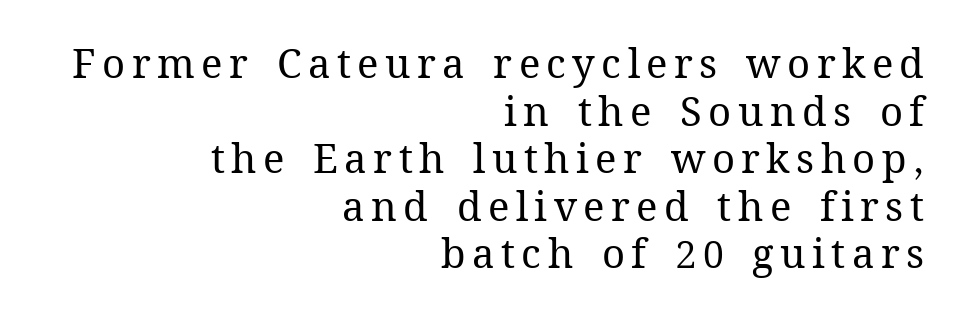
The image shows 40 px regular-weight type, upright; set right-aligned, line spacing 1.19x, not underlined; medium stroke contrast and a medium x-height.
